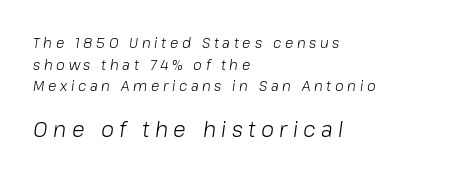
Q: Is the text bold? A: No.
Q: Is the text italic (slanted)? A: Yes, it leans right by about 8 degrees.
Q: Is the text underlined? A: No.
Q: How is the paragraph aligned? A: Left-aligned.
Q: Is the spacing between letters normal or unusually wide? A: Unusually wide.
Q: Is the spacing between lines tight, normal or loose? A: Normal.
Q: Which block of text is set in a larger size, the first (top) or the second (bottom)? A: The second (bottom) one.
